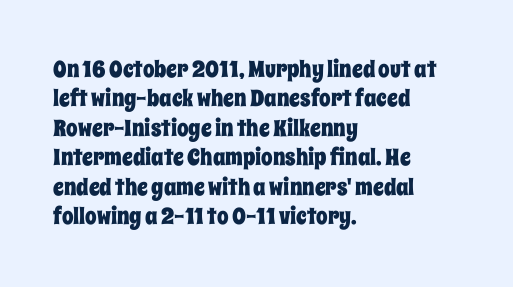
{"italic": "no", "underline": "no", "align": "left", "line_spacing": "normal", "line_spacing_ratio": 1.28, "letter_spacing": "normal", "letter_spacing_em": 0.0, "glyph_px": 23}
